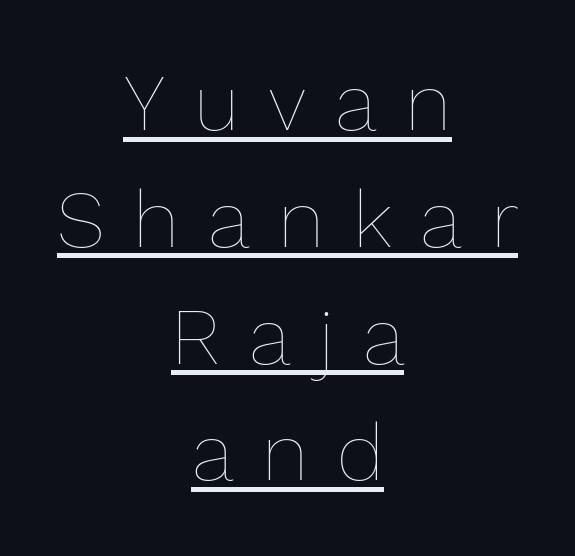
The image shows 80 px thin type, upright; set centered, normal line spacing (1.46x), unusually wide letter spacing (+0.36 em), underlined; low stroke contrast and a medium x-height.
